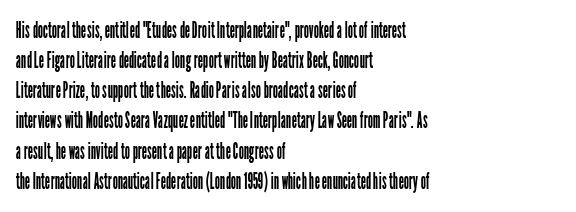
Q: Is the text bold? A: No.
Q: Is the text italic (slanted)? A: No, it is upright.
Q: Is the text underlined? A: No.
Q: How is the paragraph aligned? A: Left-aligned.
Q: Is the spacing between letters normal or unusually wide? A: Normal.
Q: Is the spacing between lines tight, normal or loose? A: Normal.
